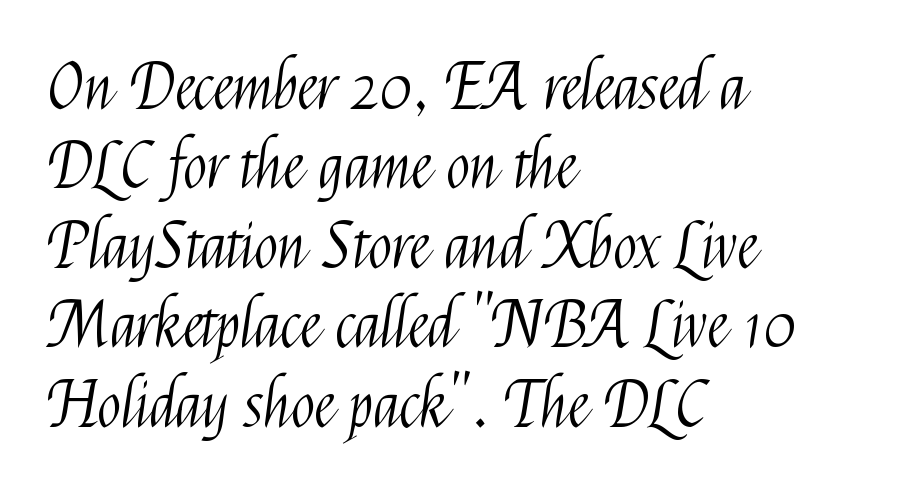
Q: Is the text bold? A: No.
Q: Is the text italic (slanted)? A: Yes.
Q: Is the typeface a serif or a sans-serif typeface? A: Sans-serif.
Q: Is the text underlined? A: No.
Q: How is the paragraph aligned? A: Left-aligned.
Q: Is the spacing between letters normal or unusually wide? A: Normal.
Q: Is the spacing between lines tight, normal or loose? A: Normal.
Q: Width (condensed, normal, or wide)? A: Condensed.
Q: Stroke contrast? A: Medium.
Q: x-height? A: Medium.
Q: Monospaced? A: No.
